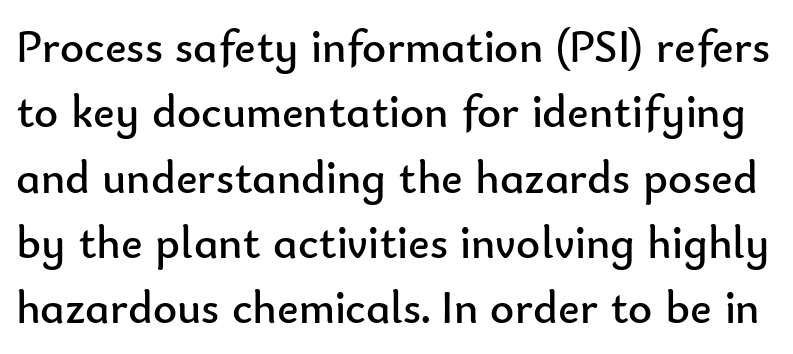
Q: Is the text bold? A: No.
Q: Is the text italic (slanted)? A: No, it is upright.
Q: Is the typeface a serif or a sans-serif typeface? A: Sans-serif.
Q: Is the text underlined? A: No.
Q: Is the spacing between letters normal or unusually wide? A: Normal.
Q: Is the spacing between lines tight, normal or loose? A: Normal.
Q: Width (condensed, normal, or wide)? A: Normal.
Q: Stroke contrast? A: Low.
Q: x-height? A: Small.
Q: Monospaced? A: No.
